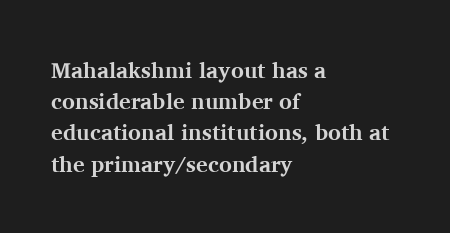
{"italic": "no", "bold": "yes", "underline": "no", "align": "left", "line_spacing": "normal", "line_spacing_ratio": 1.42, "letter_spacing": "normal", "letter_spacing_em": 0.0, "glyph_px": 22}
